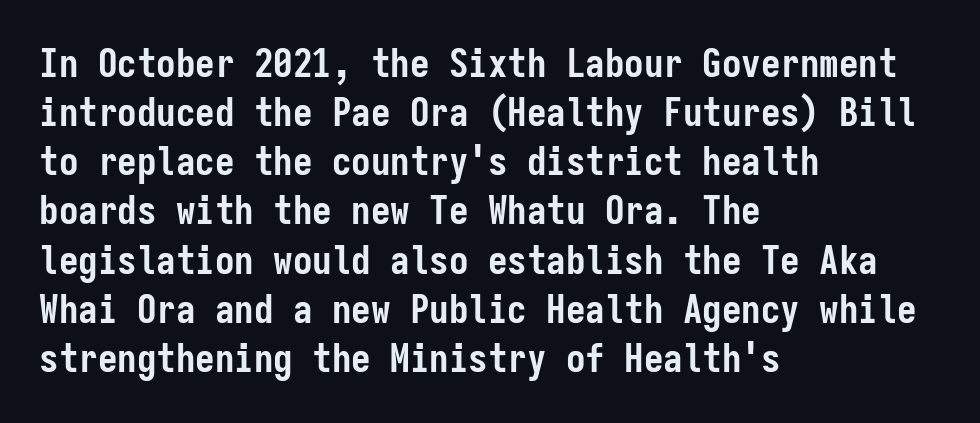
Q: Is the text bold? A: Yes.
Q: Is the text italic (slanted)? A: No, it is upright.
Q: Is the typeface a serif or a sans-serif typeface? A: Sans-serif.
Q: Is the text underlined? A: No.
Q: How is the paragraph aligned? A: Left-aligned.
Q: Is the spacing between letters normal or unusually wide? A: Normal.
Q: Is the spacing between lines tight, normal or loose? A: Normal.
Q: Width (condensed, normal, or wide)? A: Condensed.
Q: Stroke contrast? A: Low.
Q: x-height? A: Medium.
Q: Monospaced? A: Yes.
